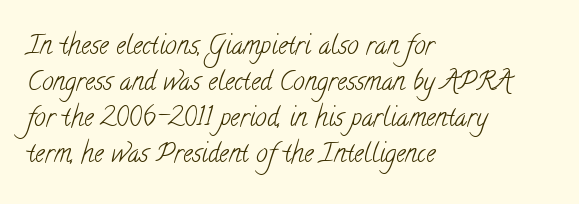
Q: Is the text bold? A: No.
Q: Is the text underlined? A: No.
Q: How is the paragraph aligned? A: Left-aligned.
Q: Is the spacing between letters normal or unusually wide? A: Normal.
Q: Is the spacing between lines tight, normal or loose? A: Normal.
